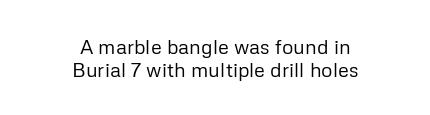
These glyphs show unthickened strokes, regular width or finer. The rag falls on both sides of this text block equally. Italic? Not at all — the glyphs are vertical. The face used here is rendered with its standard letterfit.
